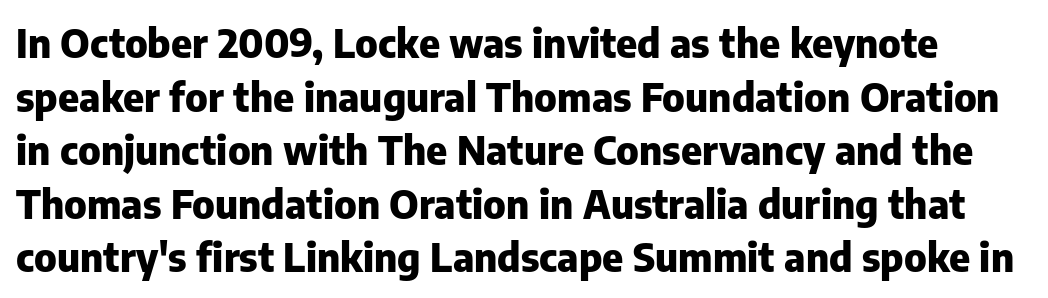
The image shows 40 px heavy sans-serif type, upright; set normal line spacing (1.34x), normal letter spacing, not underlined; low stroke contrast and a medium x-height.
